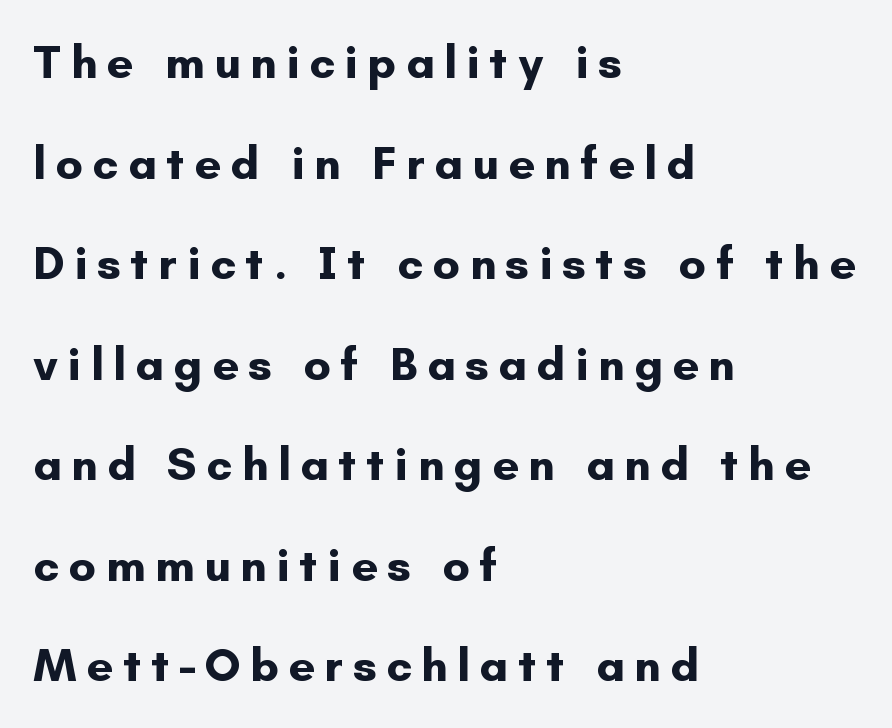
Q: Is the text bold? A: Yes.
Q: Is the text italic (slanted)? A: No, it is upright.
Q: Is the typeface a serif or a sans-serif typeface? A: Sans-serif.
Q: Is the text underlined? A: No.
Q: How is the paragraph aligned? A: Left-aligned.
Q: Is the spacing between letters normal or unusually wide? A: Unusually wide.
Q: Is the spacing between lines tight, normal or loose? A: Loose.
Q: Width (condensed, normal, or wide)? A: Normal.
Q: Stroke contrast? A: Low.
Q: x-height? A: Small.
Q: Monospaced? A: No.
